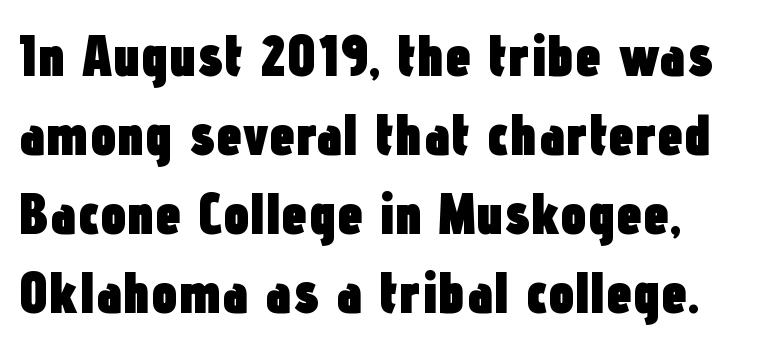
The image shows 59 px heavy, condensed sans-serif type, upright; set normal line spacing (1.34x), normal letter spacing, not underlined; low stroke contrast and a medium x-height.
